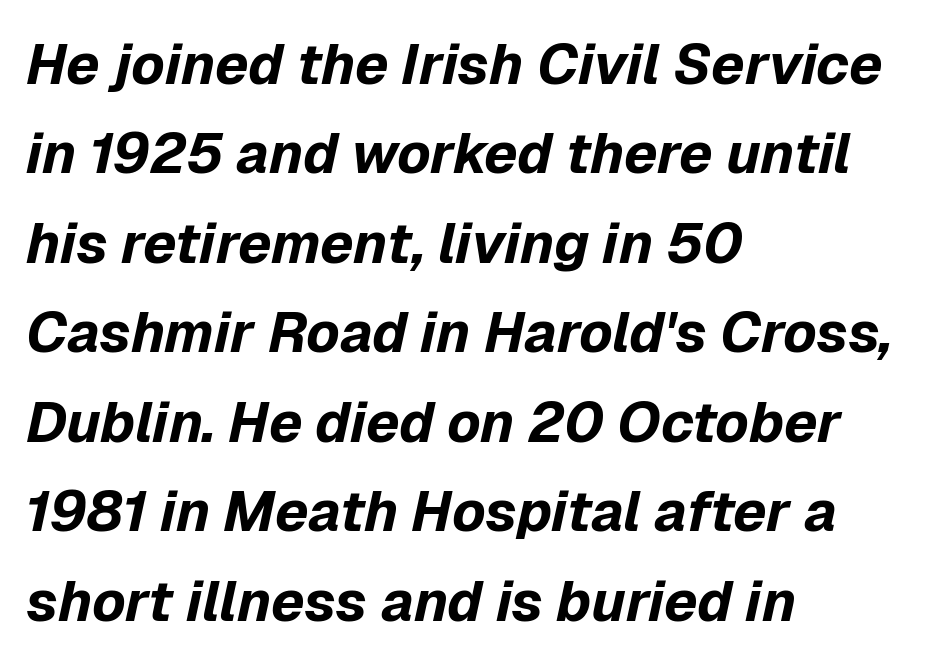
{"italic": "yes", "lean": "right", "slant_degrees": 12, "bold": "yes", "weight": "bold", "width": "normal", "stroke_contrast": "low", "x_height": "medium", "monospaced": "no", "underline": "no", "align": "left", "line_spacing": "normal", "line_spacing_ratio": 1.57, "letter_spacing": "normal", "letter_spacing_em": 0.0, "glyph_px": 57}
